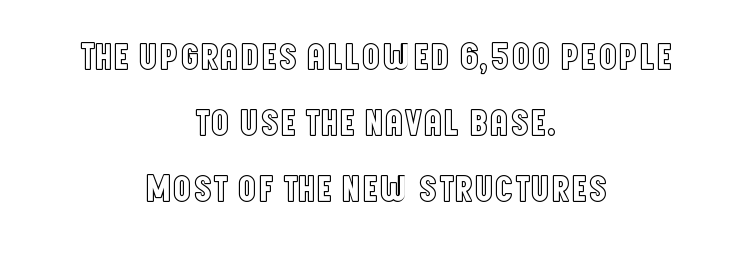
Q: Is the text italic (slanted)? A: No, it is upright.
Q: Is the text underlined? A: No.
Q: How is the paragraph aligned? A: Centered.
Q: Is the spacing between letters normal or unusually wide? A: Normal.
Q: Width (condensed, normal, or wide)? A: Condensed.
Q: x-height? A: Large.
Q: Monospaced? A: No.
